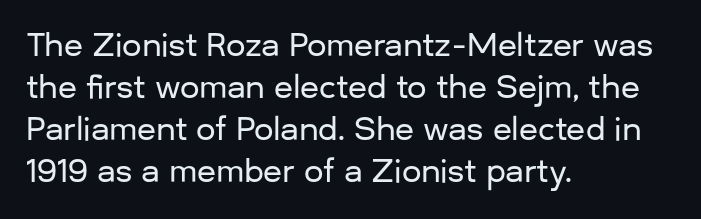
Tracking value appears to be zero — textbook default spacing. Honestly, there is no underline to notice here at all. Do the characters align in a grid? No, the font is proportional. All the whitespace from short lines collects on the right.
